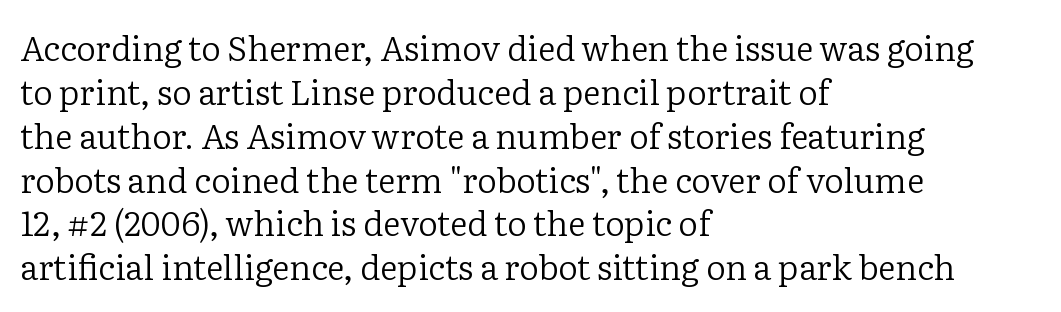
Q: Is the text bold? A: No.
Q: Is the text italic (slanted)? A: No, it is upright.
Q: Is the typeface a serif or a sans-serif typeface? A: Serif.
Q: Is the text underlined? A: No.
Q: How is the paragraph aligned? A: Left-aligned.
Q: Is the spacing between letters normal or unusually wide? A: Normal.
Q: Is the spacing between lines tight, normal or loose? A: Normal.
Q: Width (condensed, normal, or wide)? A: Normal.
Q: Stroke contrast? A: Low.
Q: x-height? A: Medium.
Q: Monospaced? A: No.
